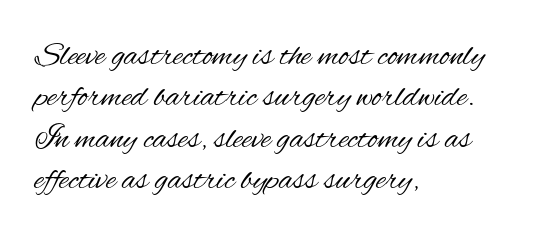
The image shows 34 px regular-weight, condensed sans-serif type; set left-aligned, line spacing 1.22x, normal letter spacing, not underlined; medium stroke contrast and a small x-height.
